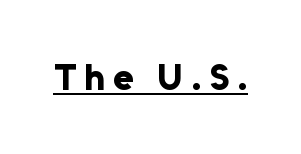
Q: Is the text bold? A: Yes.
Q: Is the text italic (slanted)? A: No, it is upright.
Q: Is the typeface a serif or a sans-serif typeface? A: Sans-serif.
Q: Is the text underlined? A: Yes.
Q: Is the spacing between letters normal or unusually wide? A: Unusually wide.
Q: Width (condensed, normal, or wide)? A: Normal.
Q: Stroke contrast? A: Low.
Q: x-height? A: Medium.
Q: Monospaced? A: No.
